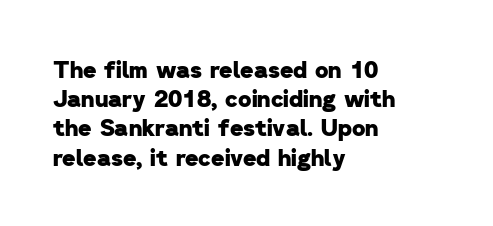
The image shows 23 px bold type; set left-aligned, normal line spacing (1.27x), normal letter spacing, not underlined.
